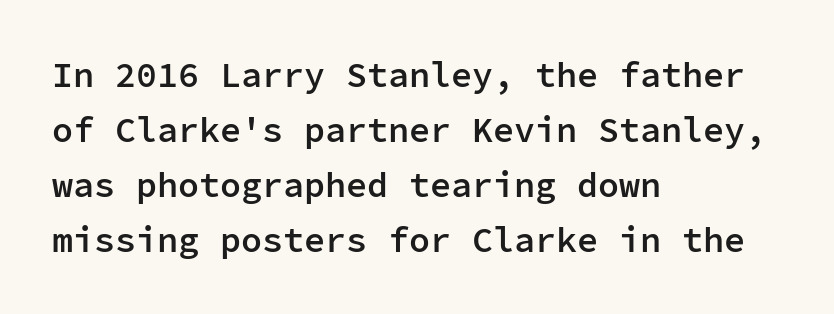
The image shows 35 px semibold sans-serif type, upright, monospaced; set left-aligned, normal line spacing (1.57x), normal letter spacing, not underlined; low stroke contrast and a medium x-height.
